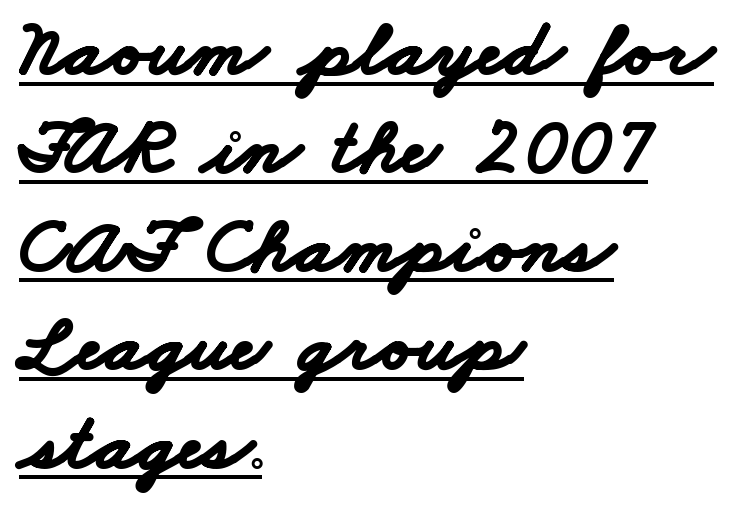
{"serif": "no", "bold": "yes", "weight": "bold", "width": "wide", "stroke_contrast": "low", "x_height": "small", "monospaced": "no", "underline": "yes", "align": "left", "line_spacing_ratio": 1.23, "letter_spacing": "normal", "letter_spacing_em": 0.0, "glyph_px": 80}
